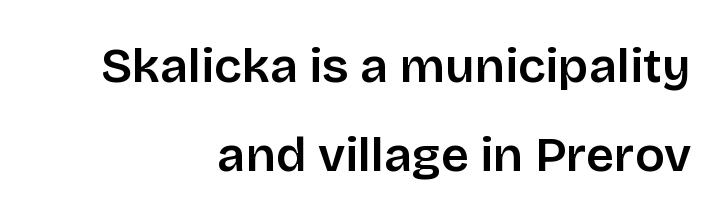
Q: Is the text italic (slanted)? A: No, it is upright.
Q: Is the typeface a serif or a sans-serif typeface? A: Sans-serif.
Q: Is the text underlined? A: No.
Q: How is the paragraph aligned? A: Right-aligned.
Q: Is the spacing between letters normal or unusually wide? A: Normal.
Q: Width (condensed, normal, or wide)? A: Normal.
Q: Stroke contrast? A: Low.
Q: x-height? A: Large.
Q: Monospaced? A: No.
